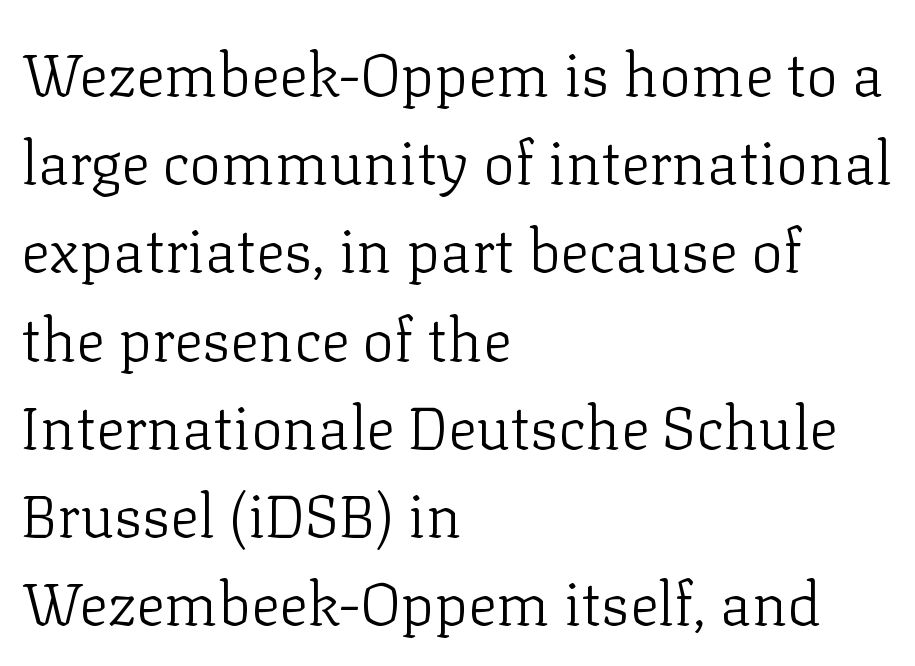
Nobody touched the tracking dial on this one. Anything drawn beneath the words? Only blank space. Character widths vary here, with narrow letters taking less room than wide ones. The setting favours the left margin, as ordinary paragraphs usually do. The lettering stays uniformly vertical, giving the passage a roman look. Evenly set lines give the paragraph a standard silhouette.
